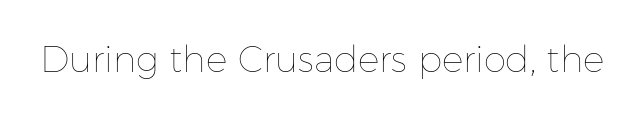
The image shows 36 px thin type, upright; set normal letter spacing, not underlined; low stroke contrast and a medium x-height.
